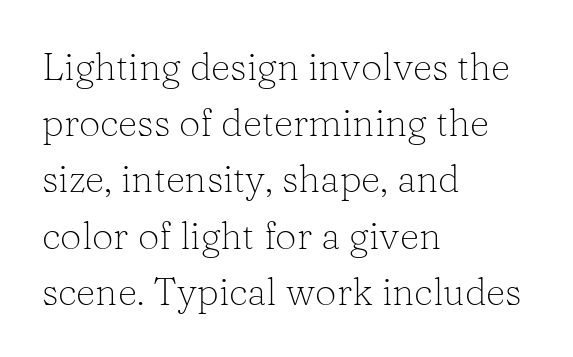
Lines of text with bare space underneath. These lines are rendered in a variable-pitch font. How are the letters spaced? Ordinarily, with no added tracking. Quick note: interline space is typical. If you drew a ruler down the left edge, every line would touch it.
